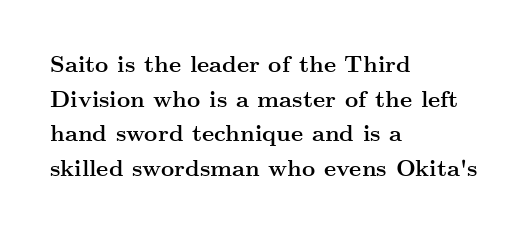
{"italic": "no", "bold": "yes", "underline": "no", "align": "left", "line_spacing": "normal", "line_spacing_ratio": 1.51, "letter_spacing": "normal", "letter_spacing_em": 0.0, "glyph_px": 23}
